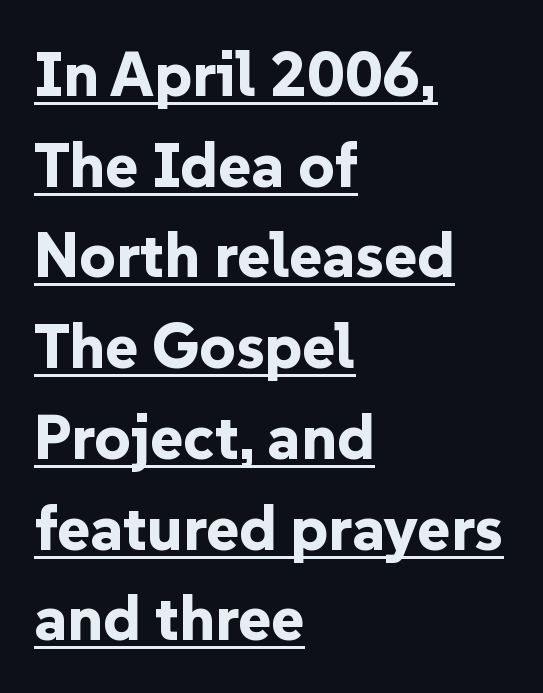
Q: Is the text bold? A: Yes.
Q: Is the text italic (slanted)? A: No, it is upright.
Q: Is the typeface a serif or a sans-serif typeface? A: Sans-serif.
Q: Is the text underlined? A: Yes.
Q: How is the paragraph aligned? A: Left-aligned.
Q: Is the spacing between letters normal or unusually wide? A: Normal.
Q: Is the spacing between lines tight, normal or loose? A: Normal.
Q: Width (condensed, normal, or wide)? A: Normal.
Q: Stroke contrast? A: Low.
Q: x-height? A: Medium.
Q: Monospaced? A: No.
